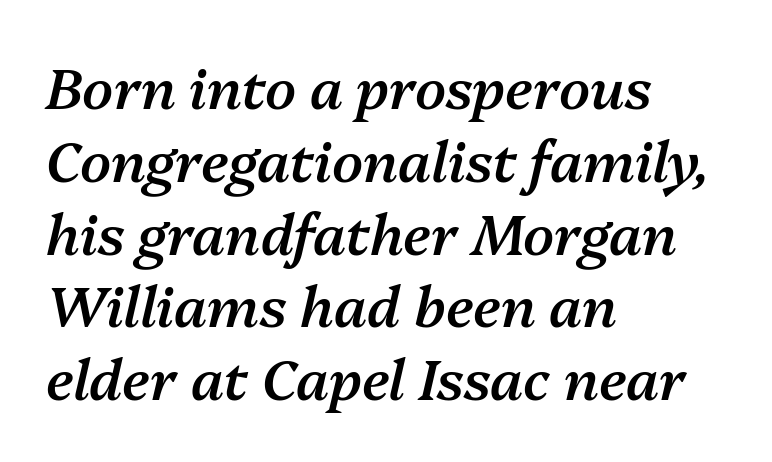
The image shows 56 px semibold type, italic (leaning right); set left-aligned, normal line spacing (1.3x), normal letter spacing, not underlined; medium stroke contrast and a medium x-height.
